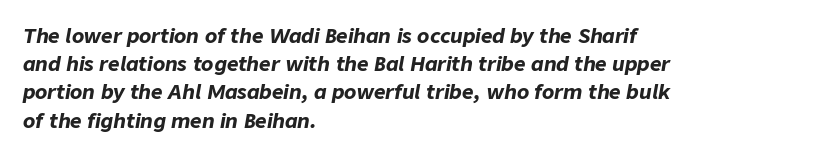
Interline gaps are of average width in this sample. This sample is left-justified, so line endings fall wherever the words run out. Is the type bold? Yes — the strokes are clearly thick and heavy. Plain, unruled lines of type. Caption: standard tracking, unaltered.
